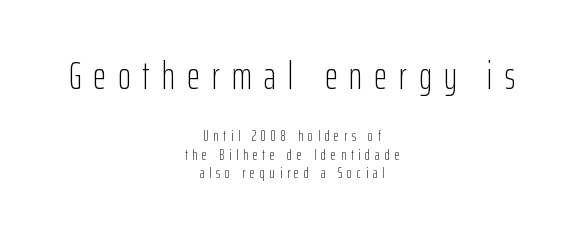
Q: Is the text bold? A: No.
Q: Is the text italic (slanted)? A: No, it is upright.
Q: Is the typeface a serif or a sans-serif typeface? A: Sans-serif.
Q: Is the text underlined? A: No.
Q: How is the paragraph aligned? A: Centered.
Q: Is the spacing between letters normal or unusually wide? A: Unusually wide.
Q: Is the spacing between lines tight, normal or loose? A: Normal.
Q: Which block of text is set in a larger size, the first (top) or the second (bottom)? A: The first (top) one.
Q: Width (condensed, normal, or wide)? A: Condensed.
Q: Stroke contrast? A: Low.
Q: x-height? A: Medium.
Q: Monospaced? A: No.
